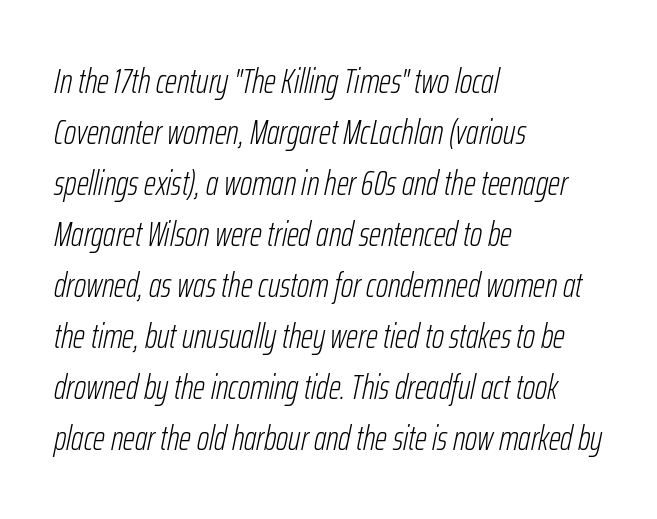
{"italic": "yes", "lean": "right", "slant_degrees": 12, "bold": "no", "weight": "light", "width": "condensed", "stroke_contrast": "low", "x_height": "medium", "monospaced": "no", "underline": "no", "align": "left", "line_spacing": "normal", "line_spacing_ratio": 1.5, "letter_spacing": "normal", "letter_spacing_em": 0.0, "glyph_px": 34}
